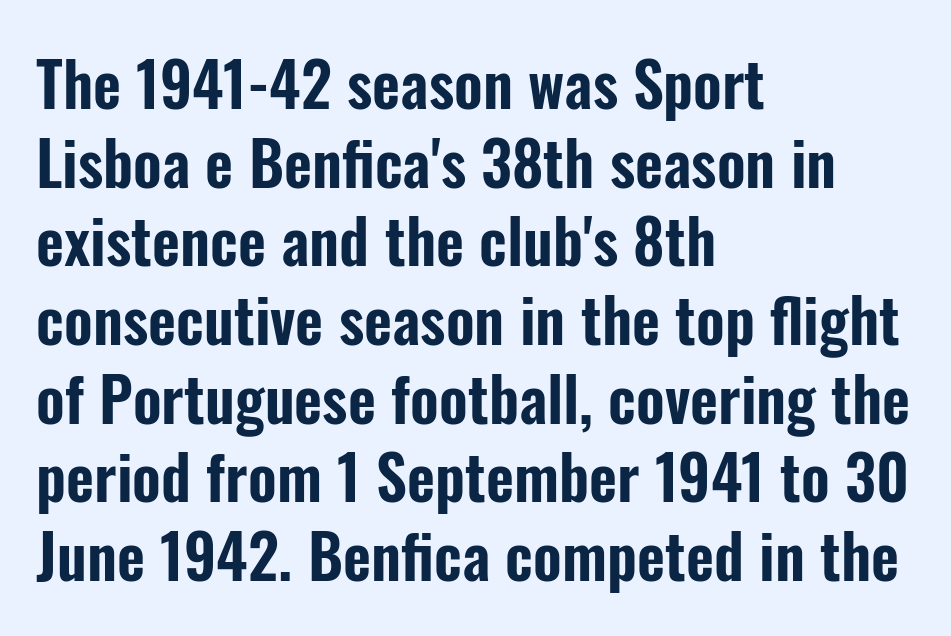
Q: Is the text italic (slanted)? A: No, it is upright.
Q: Is the typeface a serif or a sans-serif typeface? A: Sans-serif.
Q: Is the text underlined? A: No.
Q: How is the paragraph aligned? A: Left-aligned.
Q: Is the spacing between letters normal or unusually wide? A: Normal.
Q: Is the spacing between lines tight, normal or loose? A: Normal.
Q: Width (condensed, normal, or wide)? A: Condensed.
Q: Stroke contrast? A: Low.
Q: x-height? A: Medium.
Q: Monospaced? A: No.
